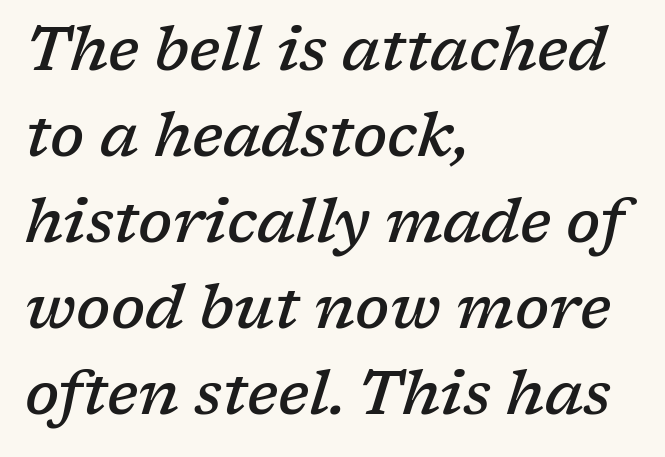
The image shows 61 px semibold serif type, italic (leaning right); set left-aligned, normal line spacing (1.41x), normal letter spacing, not underlined; low stroke contrast and a medium x-height.
